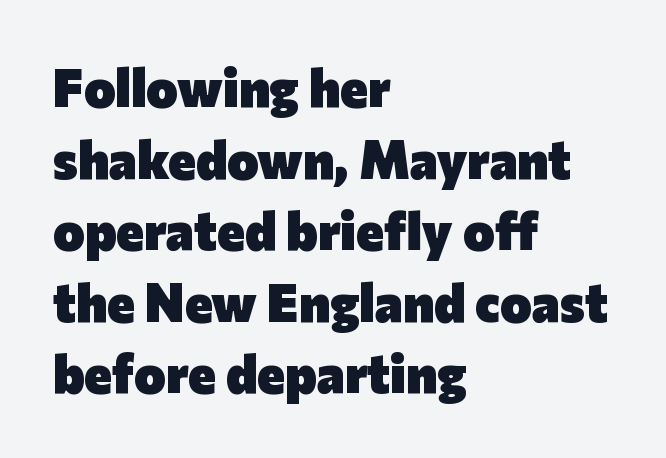
{"serif": "no", "italic": "no", "bold": "yes", "weight": "heavy", "width": "normal", "stroke_contrast": "low", "x_height": "medium", "monospaced": "no", "underline": "no", "align": "left", "line_spacing": "normal", "line_spacing_ratio": 1.35, "letter_spacing": "normal", "letter_spacing_em": 0.0, "glyph_px": 53}
